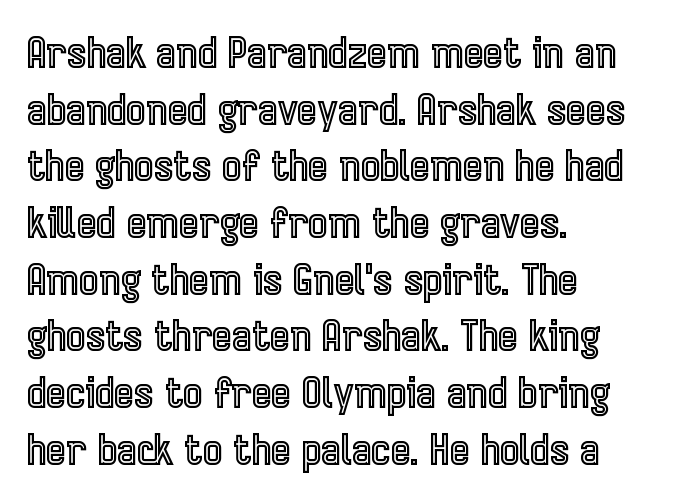
{"italic": "no", "width": "condensed", "x_height": "medium", "monospaced": "no", "underline": "no", "align": "left", "line_spacing": "normal", "line_spacing_ratio": 1.35, "letter_spacing": "normal", "letter_spacing_em": 0.0, "glyph_px": 42}
